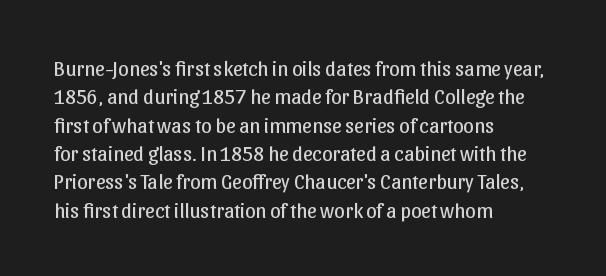
Q: Is the text bold? A: No.
Q: Is the text italic (slanted)? A: No, it is upright.
Q: Is the text underlined? A: No.
Q: How is the paragraph aligned? A: Left-aligned.
Q: Is the spacing between letters normal or unusually wide? A: Normal.
Q: Is the spacing between lines tight, normal or loose? A: Normal.
